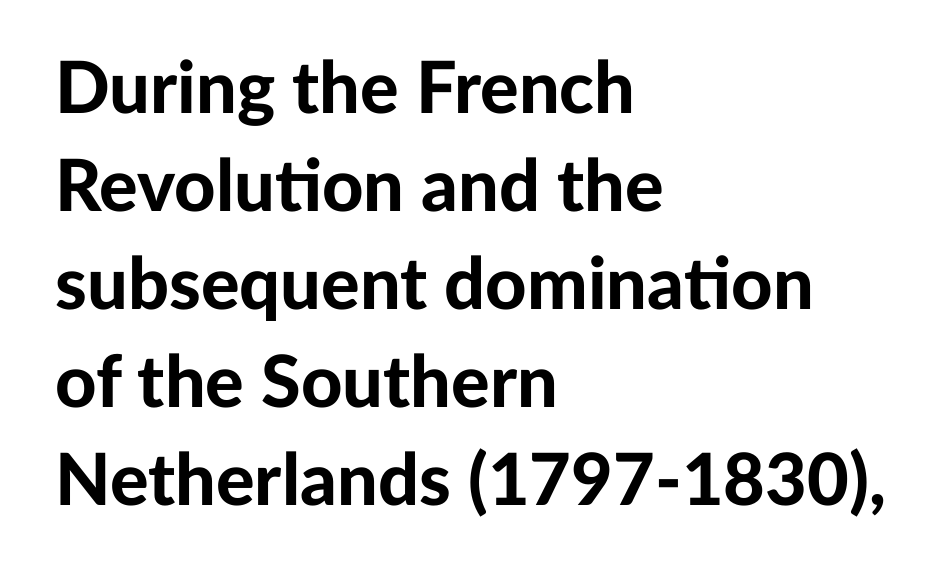
The rendering shows plain stroke endings on the letterforms — a sans-serif design. Line beginnings align vertically; line endings do not. Tracking here is standard; glyphs follow each other at the usual distance. The face used here is proportionally spaced, like ordinary book or web type. No word sits above an underline.
